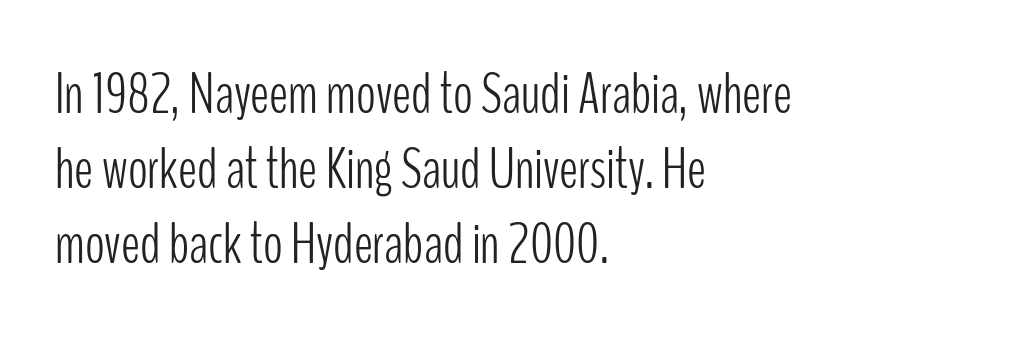
Weight: in the light-to-regular range. Compared with a centered layout, this one pins lines to the left instead. Does the leading feel generous? No, just average. The font's upright variant was chosen for this text. You could not count columns in this text — the font is proportionally spaced.
